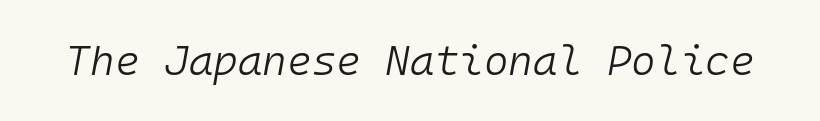
{"italic": "yes", "lean": "right", "slant_degrees": 10, "bold": "no", "weight": "light", "width": "normal", "stroke_contrast": "low", "x_height": "medium", "monospaced": "yes", "underline": "no", "letter_spacing": "normal", "letter_spacing_em": 0.0, "glyph_px": 42}
